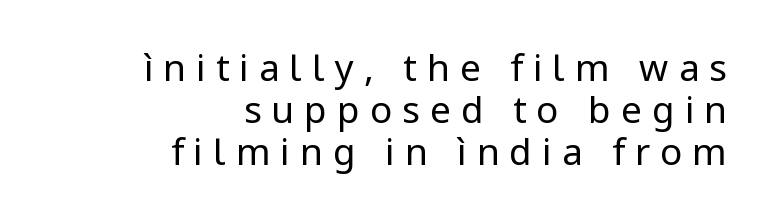
{"serif": "no", "italic": "no", "bold": "no", "weight": "regular", "width": "normal", "stroke_contrast": "low", "x_height": "medium", "monospaced": "no", "underline": "no", "align": "right", "line_spacing": "tight", "line_spacing_ratio": 1.13, "letter_spacing": "wide", "letter_spacing_em": 0.27, "glyph_px": 37}
